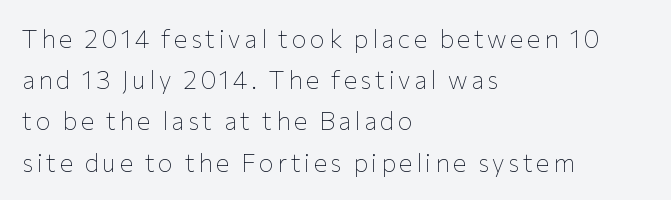
Glance below the letters and you will spot only blank space. Notice how the stems are strictly vertical — no italics here. This is not heavy type; no bold has been used. Left-aligned paragraph, ragged on the right. Regular leading.
